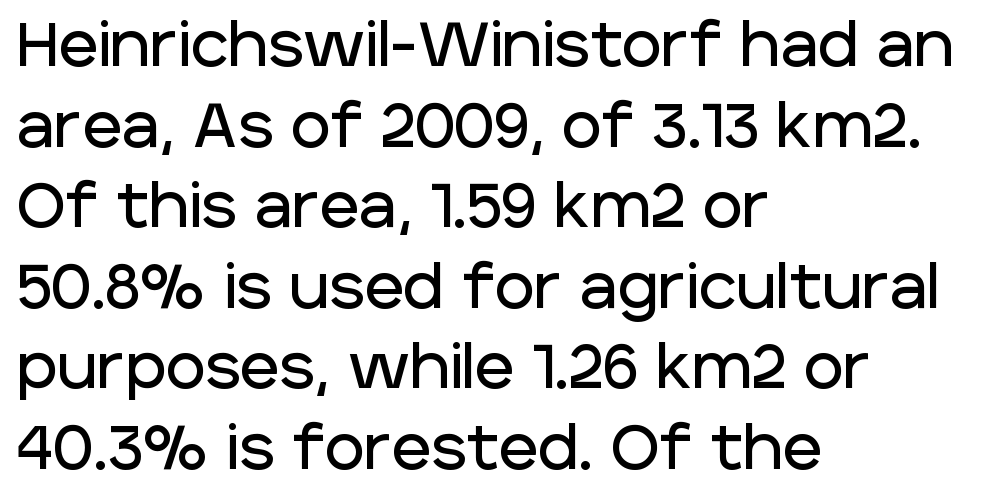
Q: Is the text italic (slanted)? A: No, it is upright.
Q: Is the typeface a serif or a sans-serif typeface? A: Sans-serif.
Q: Is the text underlined? A: No.
Q: How is the paragraph aligned? A: Left-aligned.
Q: Is the spacing between letters normal or unusually wide? A: Normal.
Q: Is the spacing between lines tight, normal or loose? A: Normal.
Q: Width (condensed, normal, or wide)? A: Normal.
Q: Stroke contrast? A: Low.
Q: x-height? A: Large.
Q: Monospaced? A: No.
